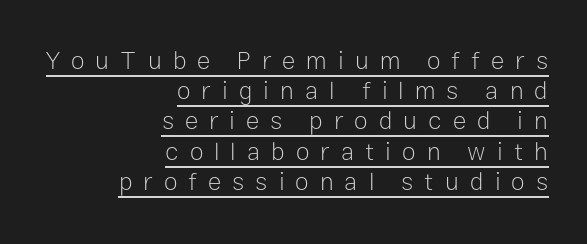
{"italic": "no", "bold": "no", "underline": "yes", "align": "right", "line_spacing_ratio": 1.21, "letter_spacing": "wide", "letter_spacing_em": 0.44, "glyph_px": 25}
